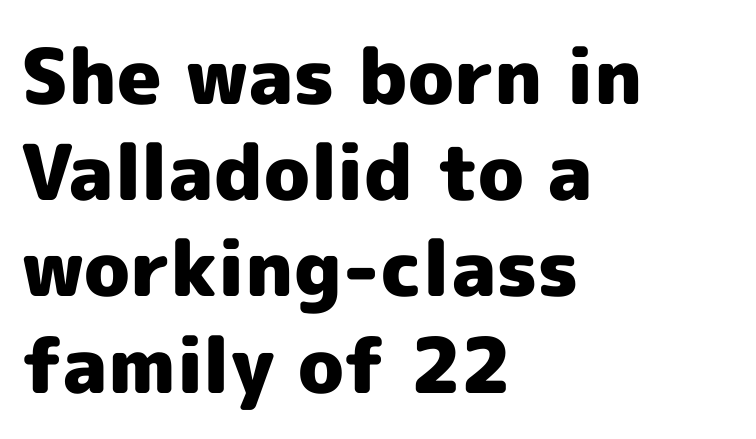
Q: Is the text bold? A: Yes.
Q: Is the text italic (slanted)? A: No, it is upright.
Q: Is the typeface a serif or a sans-serif typeface? A: Sans-serif.
Q: Is the text underlined? A: No.
Q: How is the paragraph aligned? A: Left-aligned.
Q: Is the spacing between letters normal or unusually wide? A: Normal.
Q: Is the spacing between lines tight, normal or loose? A: Normal.
Q: Width (condensed, normal, or wide)? A: Normal.
Q: x-height? A: Medium.
Q: Monospaced? A: No.
